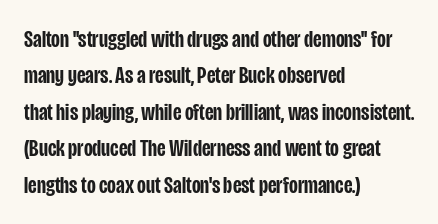
{"italic": "no", "bold": "semi", "underline": "no", "align": "left", "line_spacing": "normal", "line_spacing_ratio": 1.52, "letter_spacing": "normal", "letter_spacing_em": 0.0, "glyph_px": 24}
